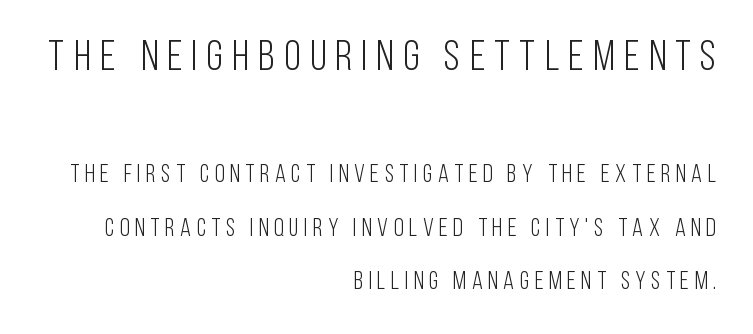
Q: Is the text bold? A: No.
Q: Is the text italic (slanted)? A: No, it is upright.
Q: Is the typeface a serif or a sans-serif typeface? A: Sans-serif.
Q: Is the text underlined? A: No.
Q: How is the paragraph aligned? A: Right-aligned.
Q: Is the spacing between letters normal or unusually wide? A: Unusually wide.
Q: Is the spacing between lines tight, normal or loose? A: Loose.
Q: Which block of text is set in a larger size, the first (top) or the second (bottom)? A: The first (top) one.
Q: Width (condensed, normal, or wide)? A: Condensed.
Q: Stroke contrast? A: Low.
Q: x-height? A: Large.
Q: Monospaced? A: No.
